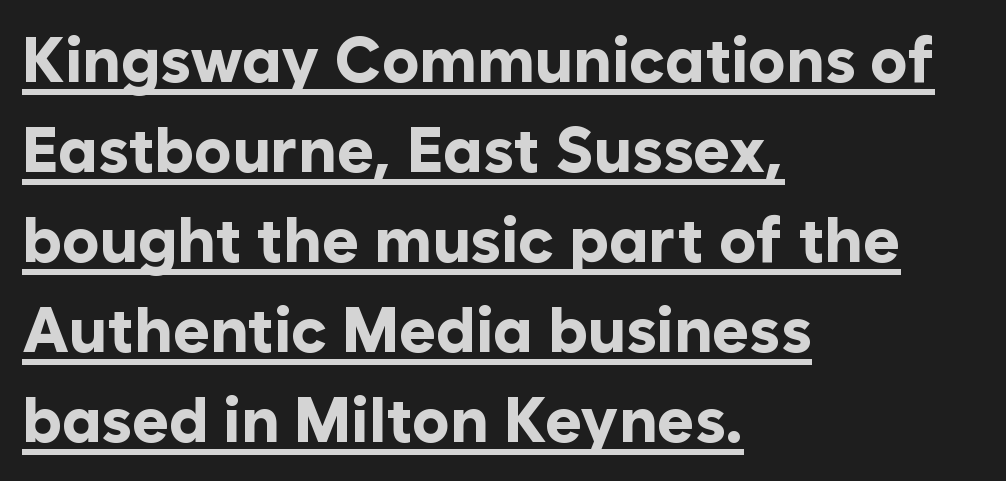
{"serif": "no", "italic": "no", "bold": "yes", "weight": "bold", "width": "normal", "stroke_contrast": "low", "x_height": "medium", "monospaced": "no", "underline": "yes", "align": "left", "line_spacing": "normal", "line_spacing_ratio": 1.43, "letter_spacing": "normal", "letter_spacing_em": 0.0, "glyph_px": 63}
